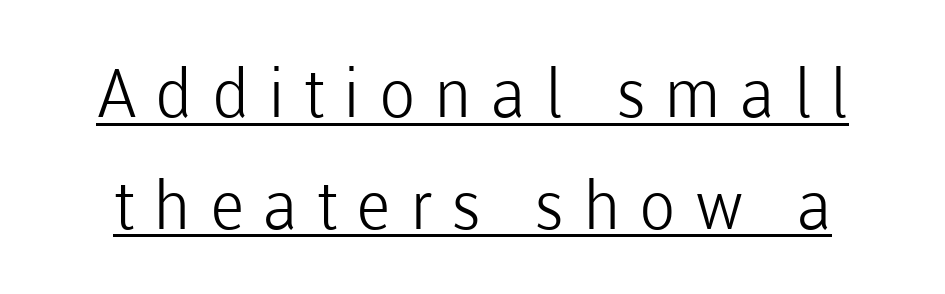
The image shows 67 px light sans-serif type, upright; set normal line spacing (1.67x), unusually wide letter spacing (+0.28 em), underlined; low stroke contrast and a medium x-height.
